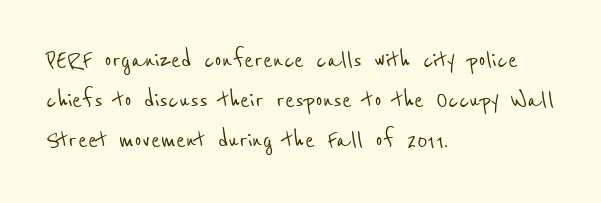
Q: Is the typeface a serif or a sans-serif typeface? A: Sans-serif.
Q: Is the text underlined? A: No.
Q: How is the paragraph aligned? A: Left-aligned.
Q: Is the spacing between letters normal or unusually wide? A: Normal.
Q: Is the spacing between lines tight, normal or loose? A: Normal.
Q: Width (condensed, normal, or wide)? A: Condensed.
Q: Stroke contrast? A: Low.
Q: x-height? A: Medium.
Q: Monospaced? A: No.
